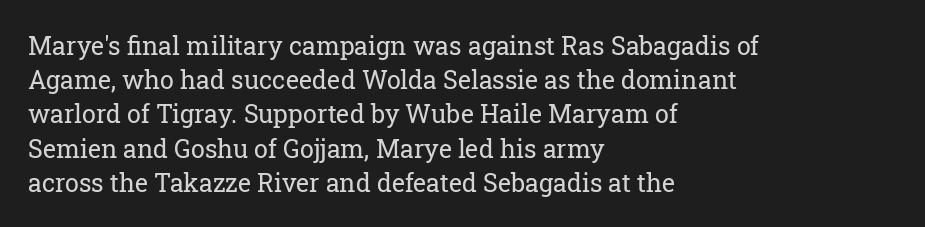
The area under the type is left untouched. A roman cut, with each character standing at attention. Observe the ordinary spacing: letters are neighbours, not strangers. Notice how the passage keeps a crisp vertical edge on the left only.
